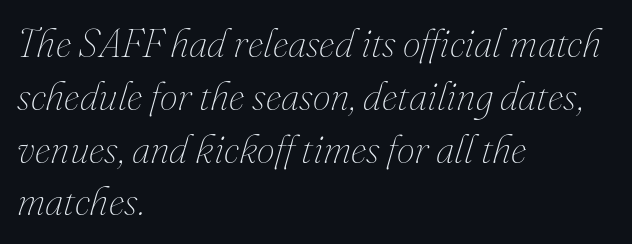
These lines are rendered in a variable-pitch font. Caption: standard tracking, unaltered. The space directly below the letters is spotless. Designer's note — italics engaged. Typeset ragged right — the left edge is the straight one. These lines sit exactly where default settings would place them.
